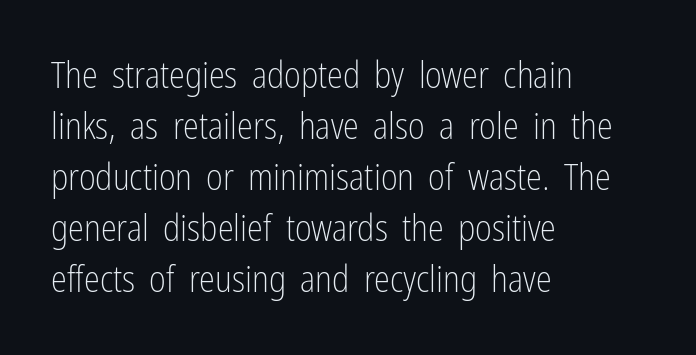
Q: Is the text bold? A: No.
Q: Is the text italic (slanted)? A: No, it is upright.
Q: Is the typeface a serif or a sans-serif typeface? A: Sans-serif.
Q: Is the text underlined? A: No.
Q: How is the paragraph aligned? A: Left-aligned.
Q: Is the spacing between letters normal or unusually wide? A: Normal.
Q: Is the spacing between lines tight, normal or loose? A: Normal.
Q: Width (condensed, normal, or wide)? A: Condensed.
Q: Stroke contrast? A: Low.
Q: x-height? A: Medium.
Q: Monospaced? A: No.
